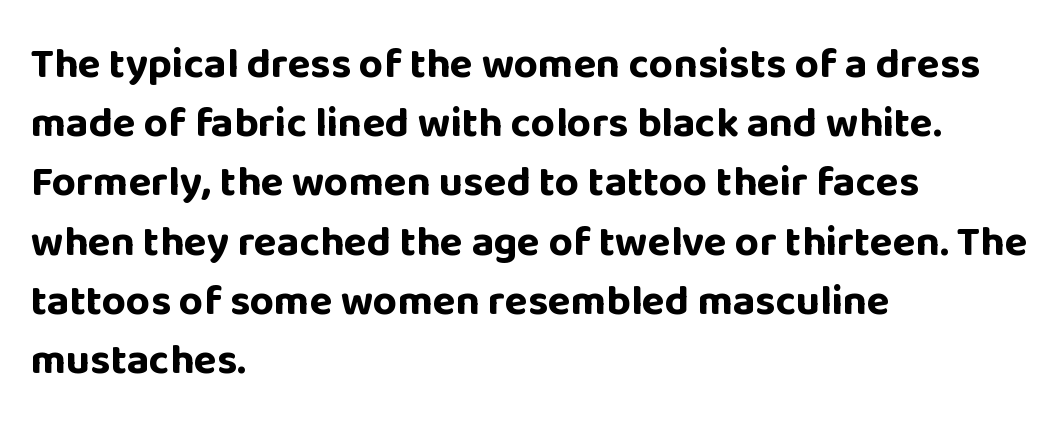
The image shows 42 px bold sans-serif type, upright; set left-aligned, normal line spacing (1.41x), normal letter spacing, not underlined; low stroke contrast and a large x-height.
